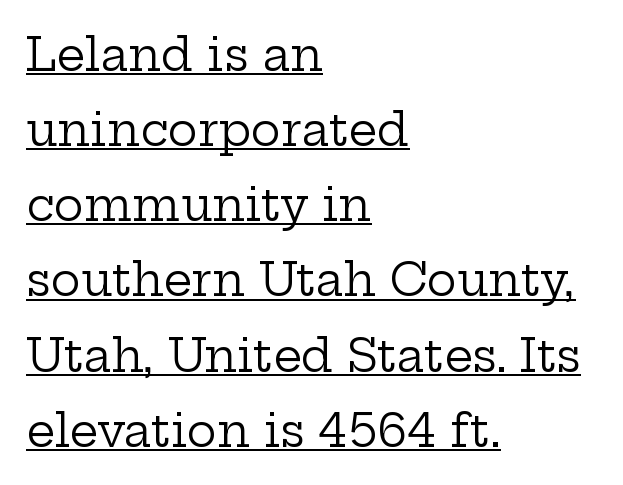
The image shows 45 px regular-weight, wide serif type, upright; set left-aligned, normal line spacing (1.67x), normal letter spacing, underlined; low stroke contrast and a medium x-height.
